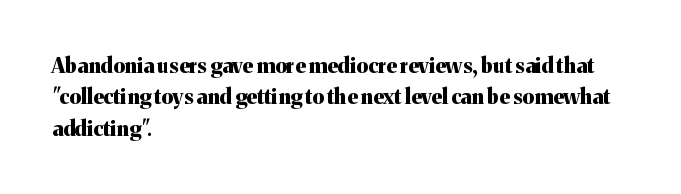
Set as a true bold cut, around the 700 mark. You can tell it's not italic because the verticals are truly vertical. Horizontally, the lines are justified to the leading edge only. Evenly set lines give the paragraph a standard silhouette. Just letters on the line, the space beneath them empty. Compared with typical body copy, the letter spacing here is the same.
